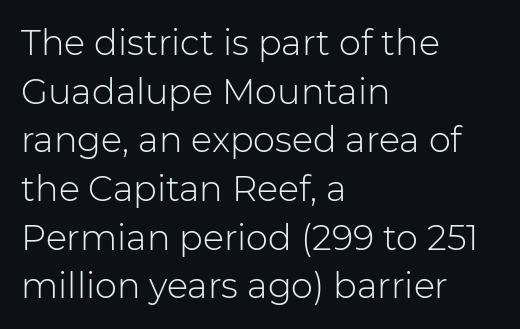
Q: Is the text bold? A: No.
Q: Is the text italic (slanted)? A: No, it is upright.
Q: Is the typeface a serif or a sans-serif typeface? A: Sans-serif.
Q: Is the text underlined? A: No.
Q: How is the paragraph aligned? A: Left-aligned.
Q: Is the spacing between letters normal or unusually wide? A: Normal.
Q: Is the spacing between lines tight, normal or loose? A: Normal.
Q: Width (condensed, normal, or wide)? A: Normal.
Q: Stroke contrast? A: Low.
Q: x-height? A: Medium.
Q: Monospaced? A: No.
